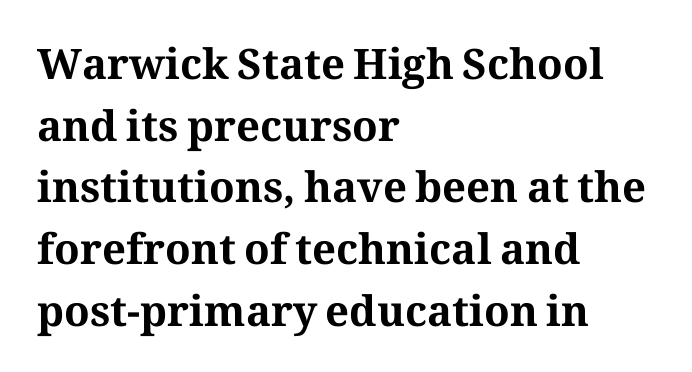
Leading: standard. Quick note: underline off. Notice how thick the strokes are: this is what a full bold looks like. A classic flush-left, rag-right setting is used for this passage. Unlike italic type, these characters show no tilt at all. Font category for this specimen: serif.
